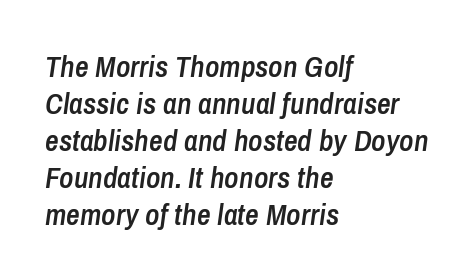
The passage shown leans; its letterforms are oblique. Each glyph is drawn with semibold strokes, heavier than normal yet not fully bold. Clear beneath every line of the passage. What stands out about the letter spacing? Nothing — it is the standard amount. Proportional: the letters do not fall into vertical columns. The lines in this sample share a left origin and differ only in where they stop.
